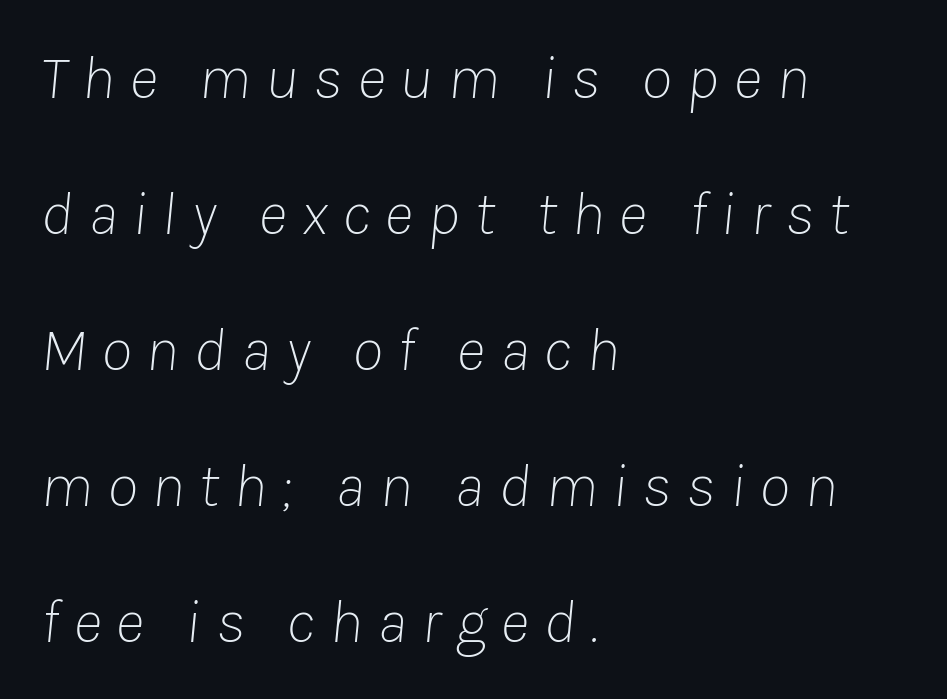
Q: Is the text bold? A: No.
Q: Is the text italic (slanted)? A: Yes, it leans right by about 8 degrees.
Q: Is the text underlined? A: No.
Q: How is the paragraph aligned? A: Left-aligned.
Q: Is the spacing between letters normal or unusually wide? A: Unusually wide.
Q: Is the spacing between lines tight, normal or loose? A: Loose.
Q: Width (condensed, normal, or wide)? A: Normal.
Q: Stroke contrast? A: Low.
Q: x-height? A: Medium.
Q: Monospaced? A: No.
